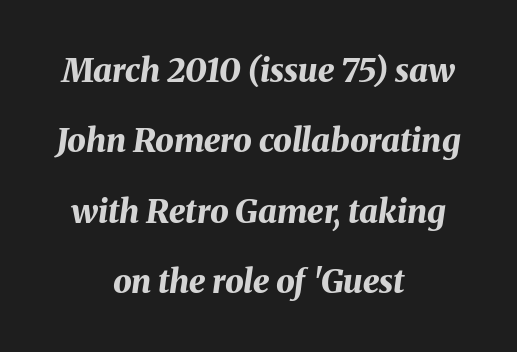
Q: Is the text bold? A: Yes.
Q: Is the text italic (slanted)? A: Yes, it leans right by about 8 degrees.
Q: Is the text underlined? A: No.
Q: How is the paragraph aligned? A: Centered.
Q: Is the spacing between letters normal or unusually wide? A: Normal.
Q: Is the spacing between lines tight, normal or loose? A: Loose.
Q: Width (condensed, normal, or wide)? A: Normal.
Q: Stroke contrast? A: Medium.
Q: x-height? A: Medium.
Q: Monospaced? A: No.
